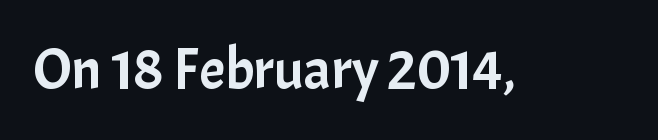
{"serif": "no", "italic": "no", "width": "normal", "stroke_contrast": "low", "x_height": "medium", "monospaced": "no", "underline": "no", "letter_spacing": "normal", "letter_spacing_em": 0.0, "glyph_px": 58}
